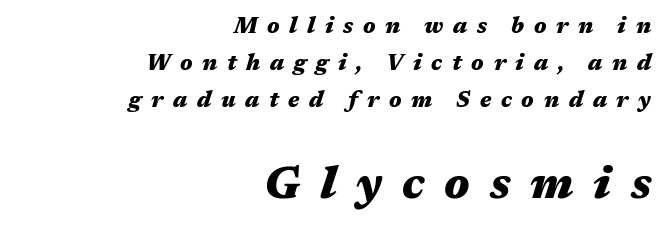
{"italic": "yes", "lean": "right", "slant_degrees": 17, "bold": "yes", "weight": "heavy", "width": "wide", "stroke_contrast": "medium", "x_height": "medium", "monospaced": "no", "underline": "no", "align": "right", "line_spacing": "normal", "line_spacing_ratio": 1.69, "letter_spacing": "wide", "letter_spacing_em": 0.44, "larger_block": "second", "size_ratio": 2.05, "glyph_px": 45}
